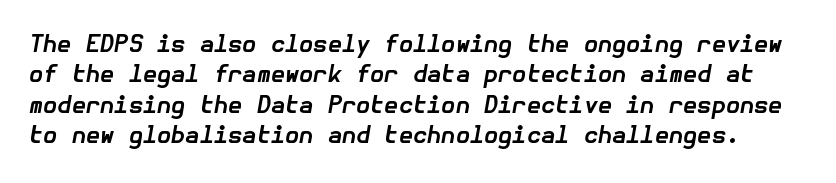
{"italic": "yes", "lean": "right", "slant_degrees": 10, "bold": "yes", "underline": "no", "line_spacing": "normal", "line_spacing_ratio": 1.32, "letter_spacing": "normal", "letter_spacing_em": 0.0, "glyph_px": 23}
